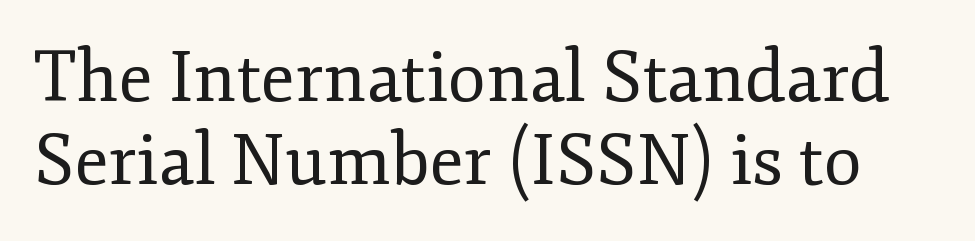
The image shows 70 px regular-weight serif type, upright; set line spacing 1.19x, normal letter spacing, not underlined; low stroke contrast and a small x-height.
